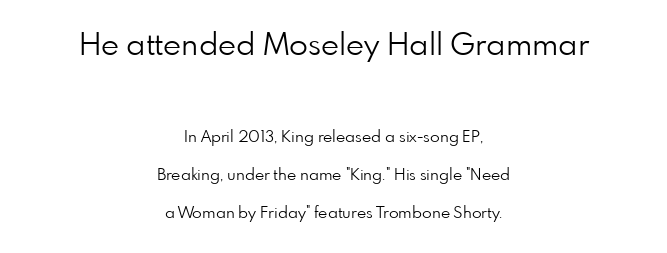
{"serif": "no", "italic": "no", "bold": "no", "weight": "light", "width": "normal", "stroke_contrast": "low", "x_height": "small", "monospaced": "no", "underline": "no", "align": "center", "line_spacing": "loose", "line_spacing_ratio": 2.39, "letter_spacing": "normal", "letter_spacing_em": 0.0, "larger_block": "first", "size_ratio": 1.94, "glyph_px": 31}
